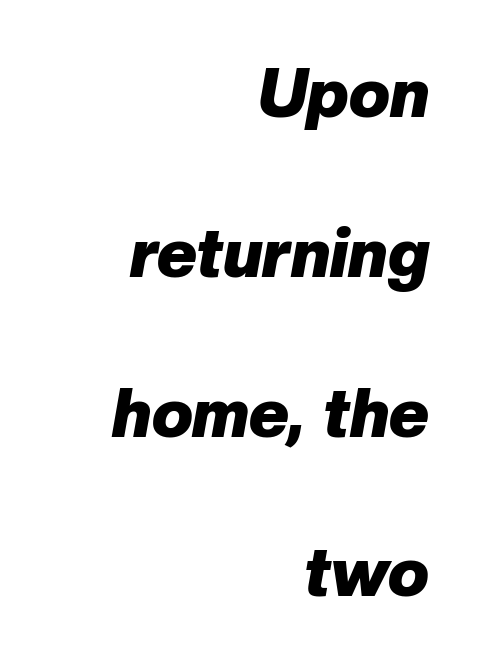
{"italic": "yes", "lean": "right", "slant_degrees": 10, "bold": "yes", "weight": "heavy", "width": "normal", "stroke_contrast": "low", "x_height": "medium", "monospaced": "no", "underline": "no", "align": "right", "line_spacing": "loose", "line_spacing_ratio": 2.35, "letter_spacing": "normal", "letter_spacing_em": 0.0, "glyph_px": 68}
